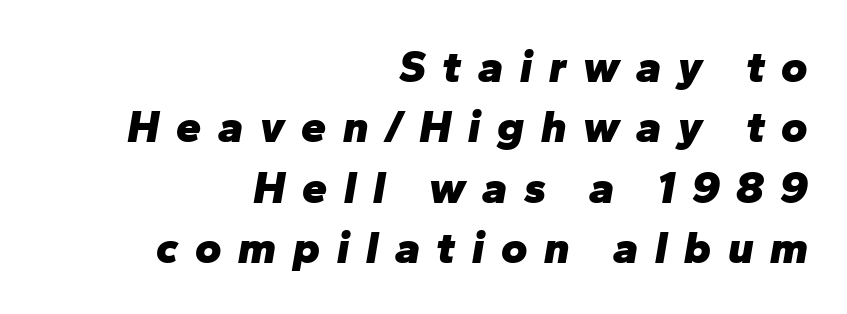
Q: Is the text bold? A: Yes.
Q: Is the text italic (slanted)? A: Yes, it leans right by about 10 degrees.
Q: Is the text underlined? A: No.
Q: How is the paragraph aligned? A: Right-aligned.
Q: Is the spacing between letters normal or unusually wide? A: Unusually wide.
Q: Is the spacing between lines tight, normal or loose? A: Normal.
Q: Width (condensed, normal, or wide)? A: Normal.
Q: Stroke contrast? A: Low.
Q: x-height? A: Medium.
Q: Monospaced? A: No.
